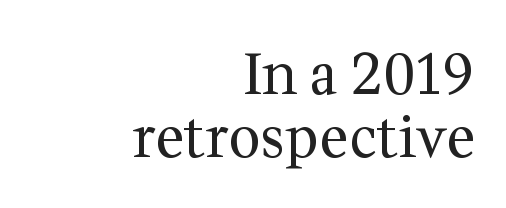
Counters stay open thanks to moderate or lighter strokes. Do the letters lean? They stand straight. The type is set solid horizontally, with unmodified tracking. Each letter's strokes conclude with small projecting serifs. The paragraph shown leans on its right margin. Honestly, there is no underline to notice here at all.
